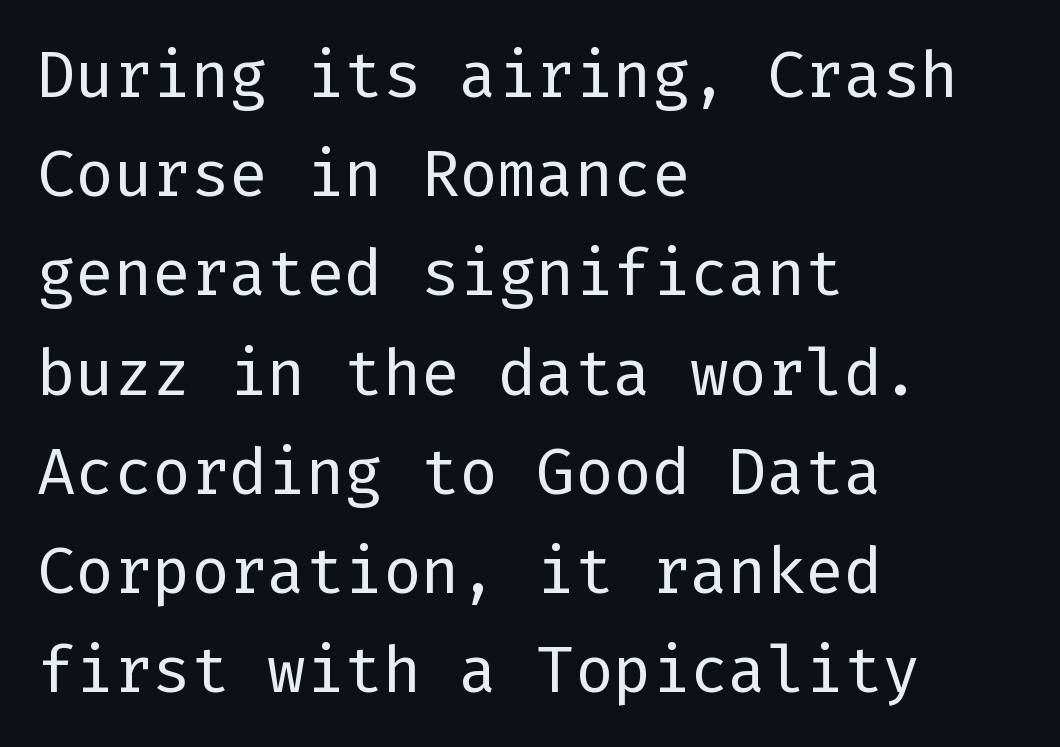
The image shows 64 px regular-weight sans-serif type, upright; set left-aligned, normal line spacing (1.55x), normal letter spacing, not underlined; low stroke contrast and a medium x-height.
